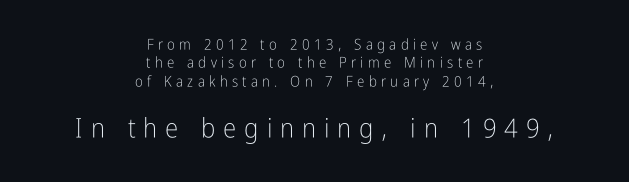
{"italic": "no", "bold": "no", "underline": "no", "align": "center", "line_spacing_ratio": 1.23, "letter_spacing": "wide", "letter_spacing_em": 0.29, "larger_block": "second", "size_ratio": 1.8, "glyph_px": 27}
